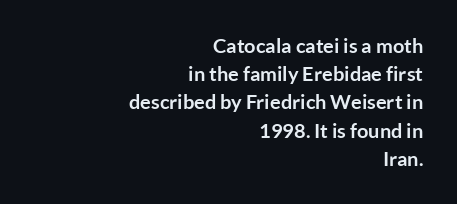
Quick note: underline off. Is the type bold? Yes — the strokes are clearly thick and heavy. Layout note: lines flush right. Summary of vertical rhythm: regular, with standard interline spacing. Glyph-to-glyph distance matches everyday printed text.
